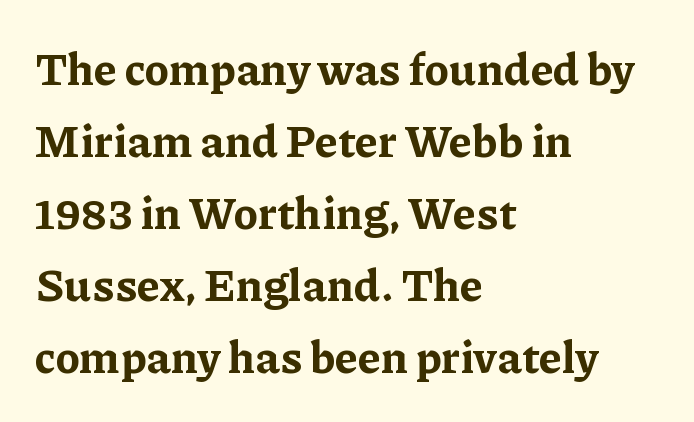
The type is set solid horizontally, with unmodified tracking. The paragraph shown leans on its left margin. Serif or sans? Serif — the stroke terminals have little feet. Ascenders rise straight up at ninety degrees.
